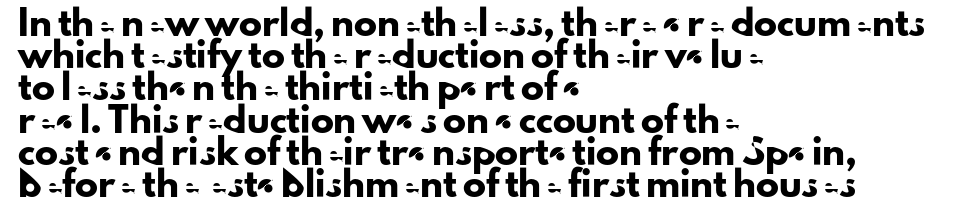
Q: Is the text italic (slanted)? A: No, it is upright.
Q: Is the text underlined? A: No.
Q: How is the paragraph aligned? A: Left-aligned.
Q: Is the spacing between letters normal or unusually wide? A: Normal.
Q: Is the spacing between lines tight, normal or loose? A: Normal.
